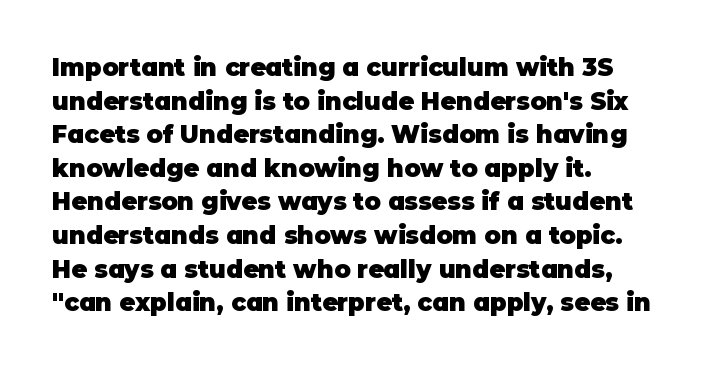
Q: Is the text bold? A: Yes.
Q: Is the text italic (slanted)? A: No, it is upright.
Q: Is the text underlined? A: No.
Q: How is the paragraph aligned? A: Left-aligned.
Q: Is the spacing between letters normal or unusually wide? A: Normal.
Q: Is the spacing between lines tight, normal or loose? A: Normal.
